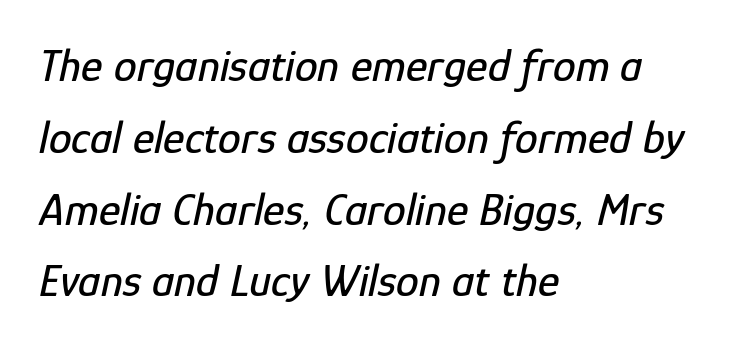
{"italic": "yes", "lean": "right", "slant_degrees": 12, "width": "condensed", "stroke_contrast": "low", "x_height": "medium", "monospaced": "no", "underline": "no", "align": "left", "line_spacing": "normal", "line_spacing_ratio": 1.56, "letter_spacing": "normal", "letter_spacing_em": 0.0, "glyph_px": 46}
